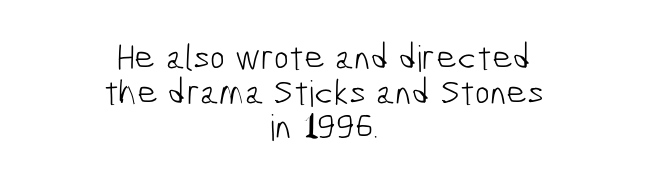
The image shows 36 px light, condensed sans-serif type; set centered, tight line spacing (0.96x), normal letter spacing, not underlined; low stroke contrast and a medium x-height.
